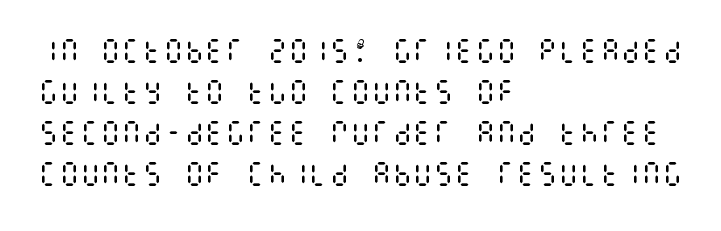
The image shows 26 px text type, upright; set left-aligned, normal line spacing (1.58x), normal letter spacing, not underlined.
